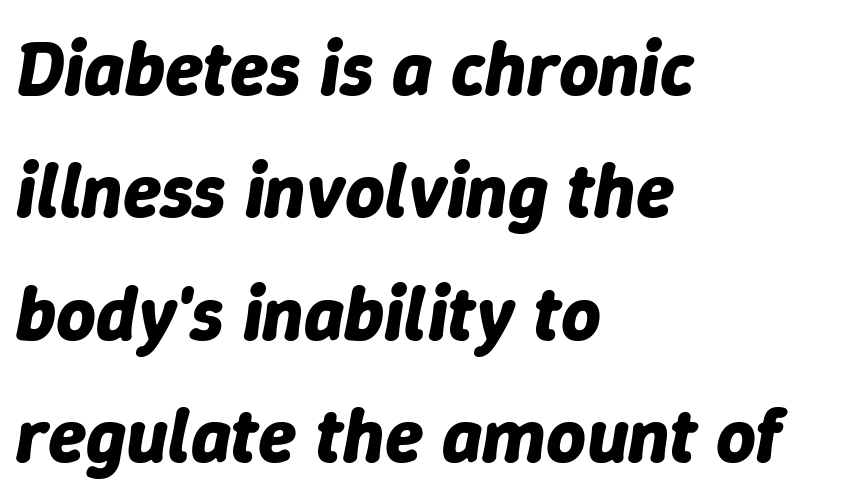
{"italic": "yes", "lean": "right", "slant_degrees": 9, "bold": "yes", "weight": "bold", "width": "normal", "stroke_contrast": "low", "x_height": "medium", "monospaced": "no", "underline": "no", "align": "left", "line_spacing": "normal", "line_spacing_ratio": 1.59, "letter_spacing": "normal", "letter_spacing_em": 0.0, "glyph_px": 77}
